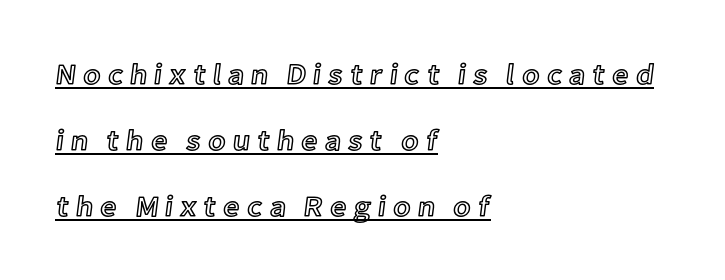
Q: Is the text italic (slanted)? A: Yes.
Q: Is the text underlined? A: Yes.
Q: How is the paragraph aligned? A: Left-aligned.
Q: Is the spacing between letters normal or unusually wide? A: Unusually wide.
Q: Is the spacing between lines tight, normal or loose? A: Loose.
Q: Width (condensed, normal, or wide)? A: Normal.
Q: x-height? A: Medium.
Q: Monospaced? A: No.
